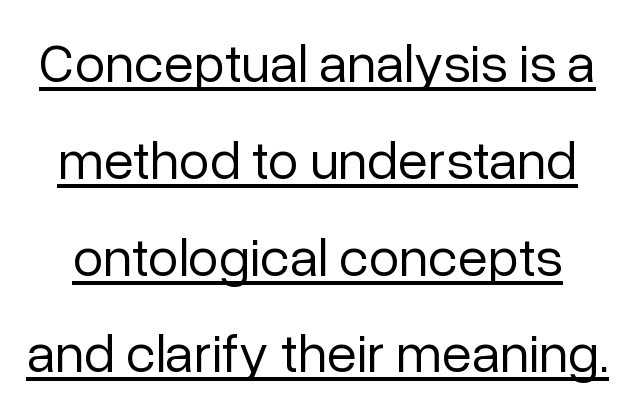
Q: Is the text bold? A: No.
Q: Is the text italic (slanted)? A: No, it is upright.
Q: Is the typeface a serif or a sans-serif typeface? A: Sans-serif.
Q: Is the text underlined? A: Yes.
Q: Is the spacing between letters normal or unusually wide? A: Normal.
Q: Width (condensed, normal, or wide)? A: Normal.
Q: Stroke contrast? A: Low.
Q: x-height? A: Medium.
Q: Monospaced? A: No.
